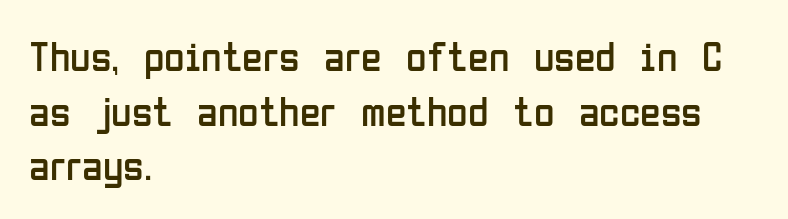
Unlike italic type, these characters show no tilt at all. Bare-footed words on every line. The face used here is rendered with its standard letterfit. Compared with a centered layout, this one pins lines to the left instead.
